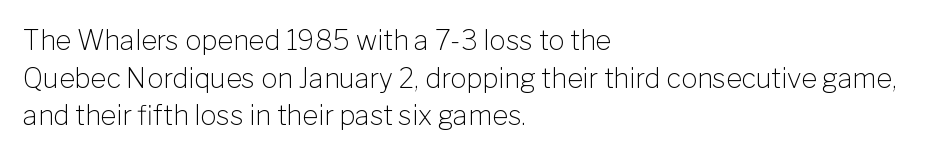
Q: Is the text bold? A: No.
Q: Is the text italic (slanted)? A: No, it is upright.
Q: Is the text underlined? A: No.
Q: How is the paragraph aligned? A: Left-aligned.
Q: Is the spacing between letters normal or unusually wide? A: Normal.
Q: Is the spacing between lines tight, normal or loose? A: Normal.
